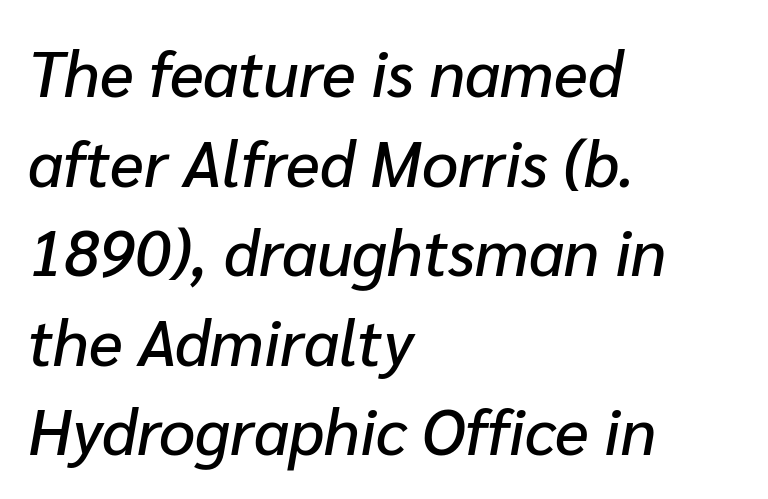
The image shows 64 px text type, italic (leaning right); set left-aligned, normal line spacing (1.4x), normal letter spacing, not underlined; low stroke contrast and a medium x-height.
